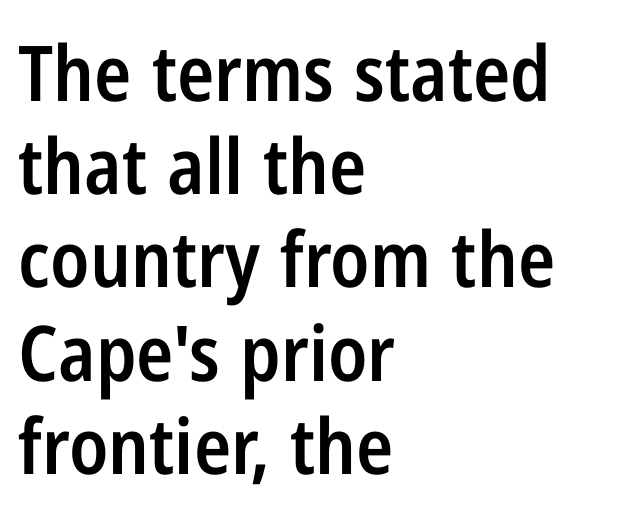
The image shows 77 px semibold, condensed sans-serif type, upright; set left-aligned, line spacing 1.21x, normal letter spacing, not underlined; low stroke contrast and a medium x-height.
